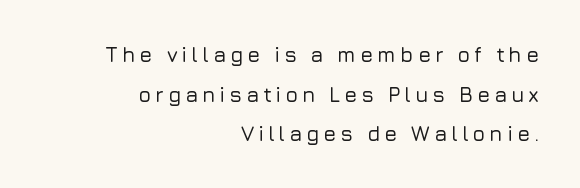
The image shows 21 px text type, upright; set right-aligned, line spacing 1.89x, not underlined.
